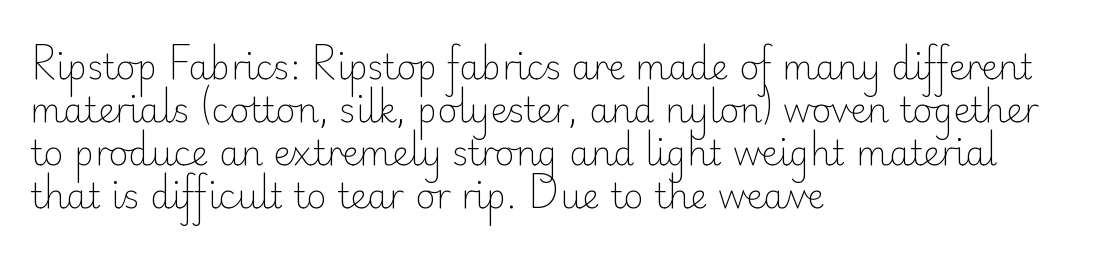
Rule under the text: the space is simply empty. These lines were composed using upright roman letters. Interline gaps are of average width in this sample. Horizontal alignment here is leftward, the default for most running prose. The text was rendered using a sans face with plain stroke endings. Compared with typical body copy, the letter spacing here is the same.
